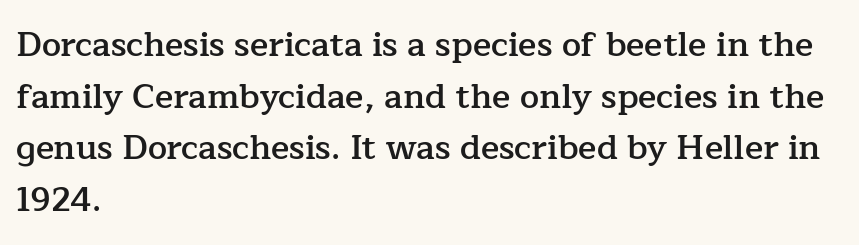
How would I describe the line gaps? Plain and ordinary. Short note: letters normally spaced. As a designer I'd log this as weight 600, semibold. This sample is left-justified, so line endings fall wherever the words run out. Note the varied advance widths — an 'i' is clearly narrower than an 'm'. Regarding serifs, this sample has them.
